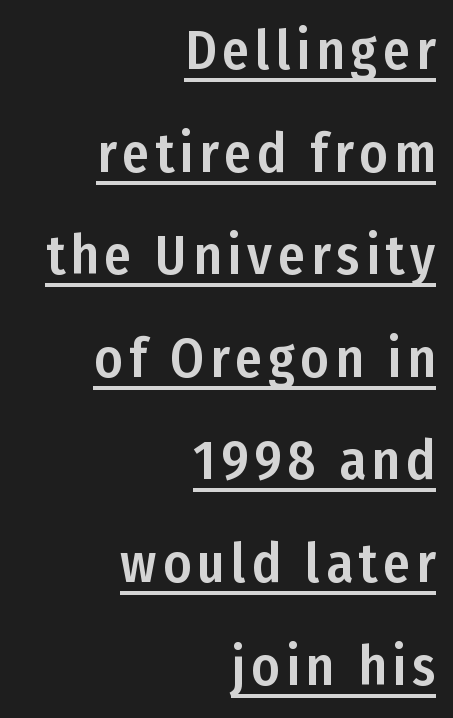
The image shows 54 px condensed sans-serif type, upright; set right-aligned, loose line spacing (1.9x), underlined; low stroke contrast and a medium x-height.
